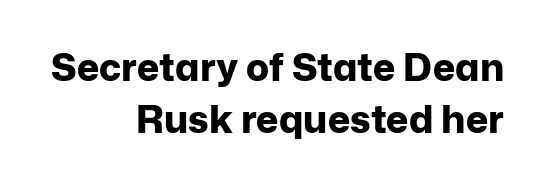
Q: Is the text bold? A: Yes.
Q: Is the text italic (slanted)? A: No, it is upright.
Q: Is the typeface a serif or a sans-serif typeface? A: Sans-serif.
Q: Is the text underlined? A: No.
Q: How is the paragraph aligned? A: Right-aligned.
Q: Is the spacing between letters normal or unusually wide? A: Normal.
Q: Is the spacing between lines tight, normal or loose? A: Normal.
Q: Width (condensed, normal, or wide)? A: Normal.
Q: Stroke contrast? A: Low.
Q: x-height? A: Medium.
Q: Monospaced? A: No.
